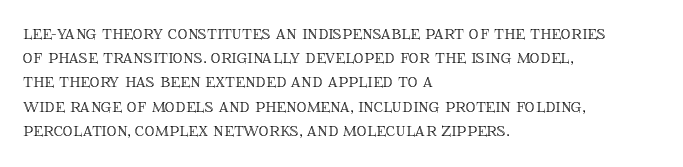
If you drew a line through each stem, it would be perfectly vertical. The line texture is even and compact thanks to regular tracking. Which margin do the lines hug? The left one — the right edge is uneven. Letters rest on an invisible, unmarked baseline.
